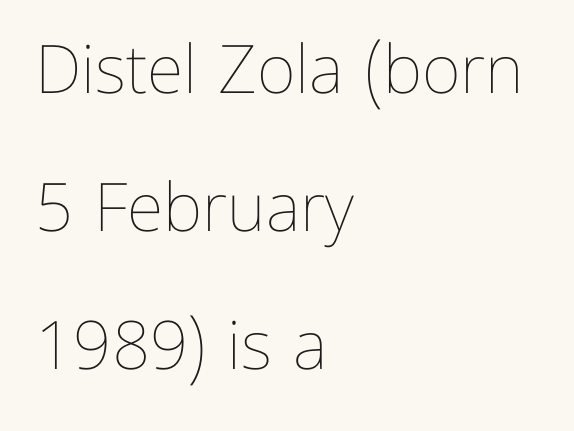
These lines stack with their left ends in a neat column. Just letters on the line, the space beneath them empty. What stands out about the letter spacing? Nothing — it is the standard amount. The axis of the letterforms is exactly vertical.
